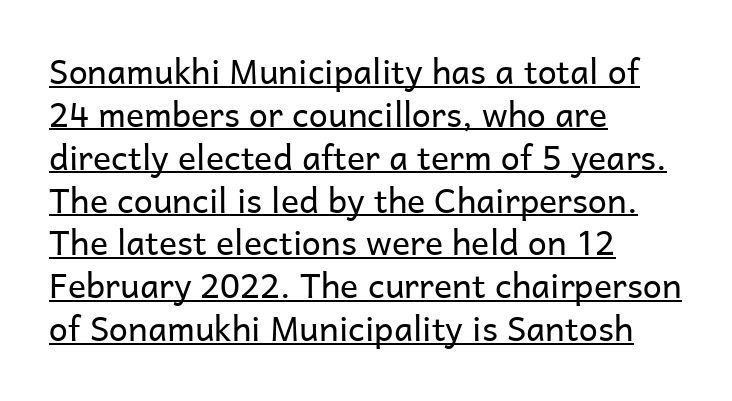
The image shows 34 px regular-weight sans-serif type, upright; set left-aligned, normal line spacing (1.26x), normal letter spacing, underlined; low stroke contrast and a medium x-height.
